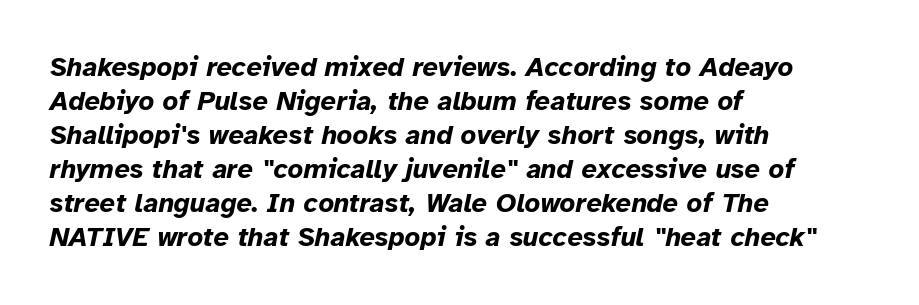
Q: Is the text bold? A: Yes.
Q: Is the text italic (slanted)? A: Yes, it leans right by about 12 degrees.
Q: Is the text underlined? A: No.
Q: How is the paragraph aligned? A: Left-aligned.
Q: Is the spacing between letters normal or unusually wide? A: Normal.
Q: Is the spacing between lines tight, normal or loose? A: Normal.
